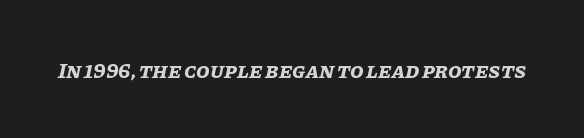
Its strokes are broad and dark, the hallmark of bold type. Standard letterfit; no display-style spreading of the glyphs. You can tell it's italic because the verticals aren't actually vertical. Rule under the text: the space is simply empty.
